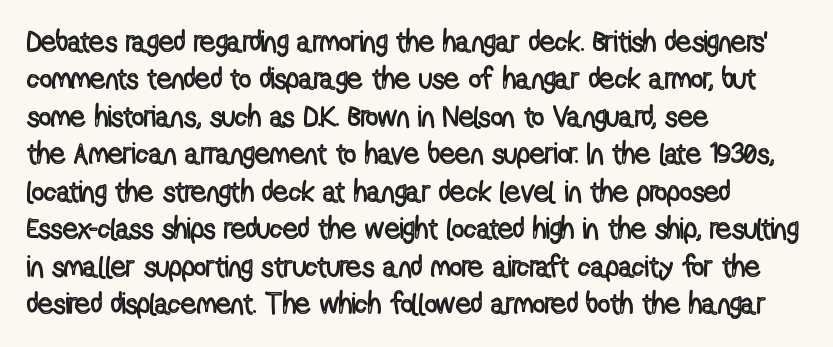
The image shows 30 px condensed type, upright; set left-aligned, normal line spacing (1.25x), normal letter spacing, not underlined; a medium x-height.
